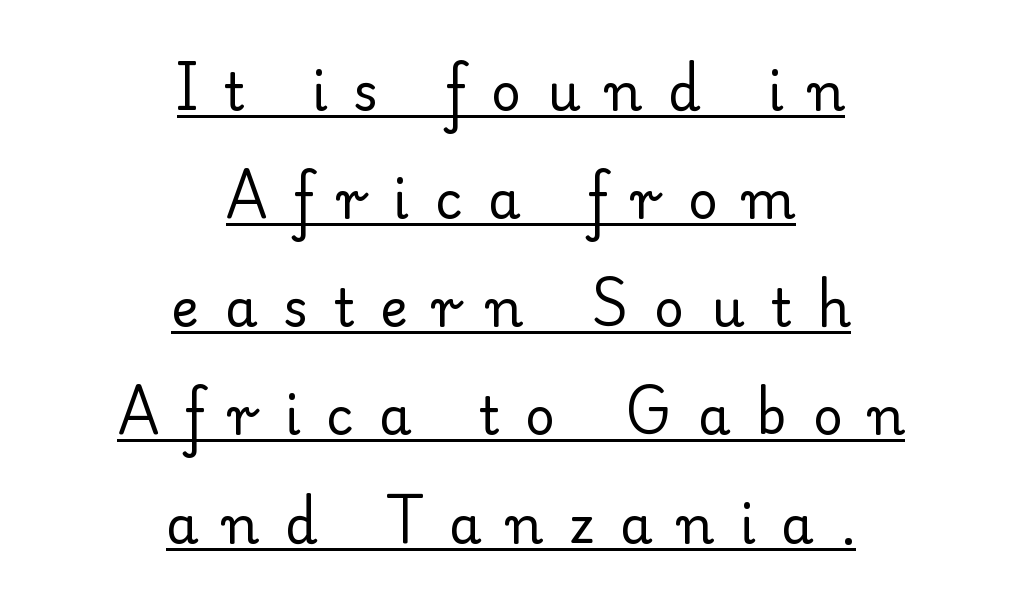
Q: Is the text bold? A: No.
Q: Is the text italic (slanted)? A: No, it is upright.
Q: Is the typeface a serif or a sans-serif typeface? A: Serif.
Q: Is the text underlined? A: Yes.
Q: How is the paragraph aligned? A: Centered.
Q: Is the spacing between letters normal or unusually wide? A: Unusually wide.
Q: Is the spacing between lines tight, normal or loose? A: Loose.
Q: Width (condensed, normal, or wide)? A: Normal.
Q: Stroke contrast? A: Low.
Q: x-height? A: Small.
Q: Monospaced? A: No.
